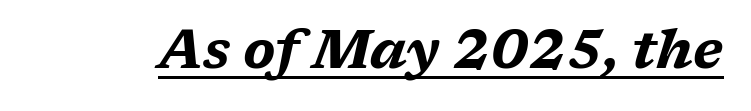
{"italic": "yes", "lean": "right", "slant_degrees": 17, "bold": "yes", "weight": "bold", "width": "wide", "stroke_contrast": "medium", "x_height": "medium", "monospaced": "no", "underline": "yes", "letter_spacing": "normal", "letter_spacing_em": 0.0, "glyph_px": 54}
